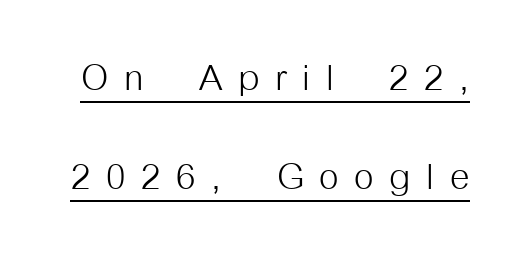
{"serif": "no", "italic": "no", "bold": "no", "weight": "light", "width": "condensed", "stroke_contrast": "low", "x_height": "medium", "monospaced": "no", "underline": "yes", "line_spacing": "loose", "line_spacing_ratio": 1.98, "letter_spacing": "wide", "letter_spacing_em": 0.31, "glyph_px": 50}
